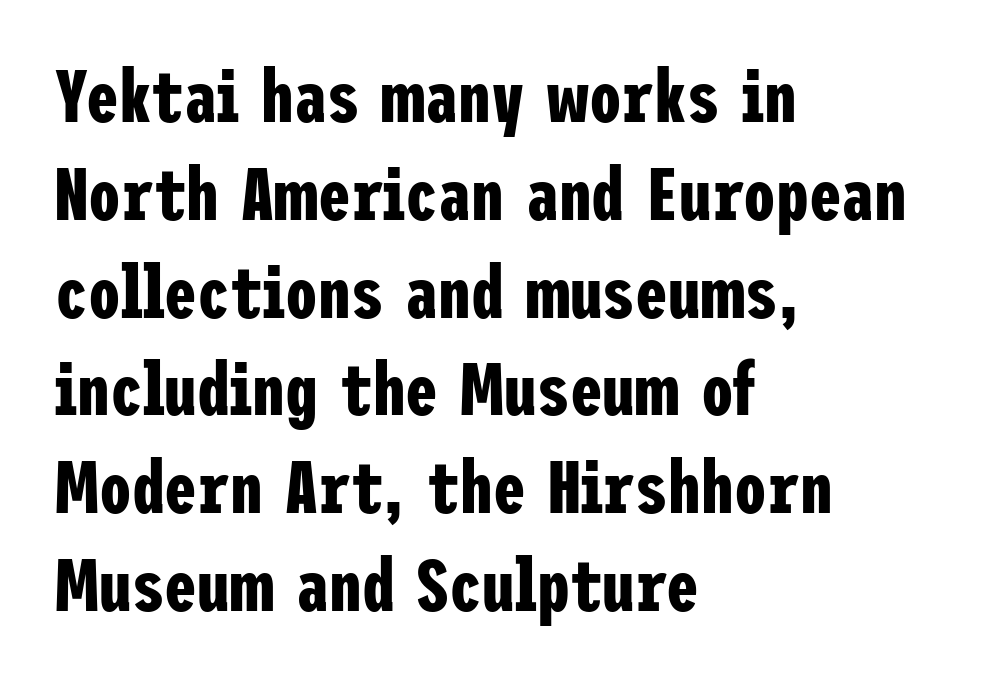
The image shows 73 px bold, condensed sans-serif type, upright; set left-aligned, normal line spacing (1.34x), normal letter spacing, not underlined; low stroke contrast and a medium x-height.
